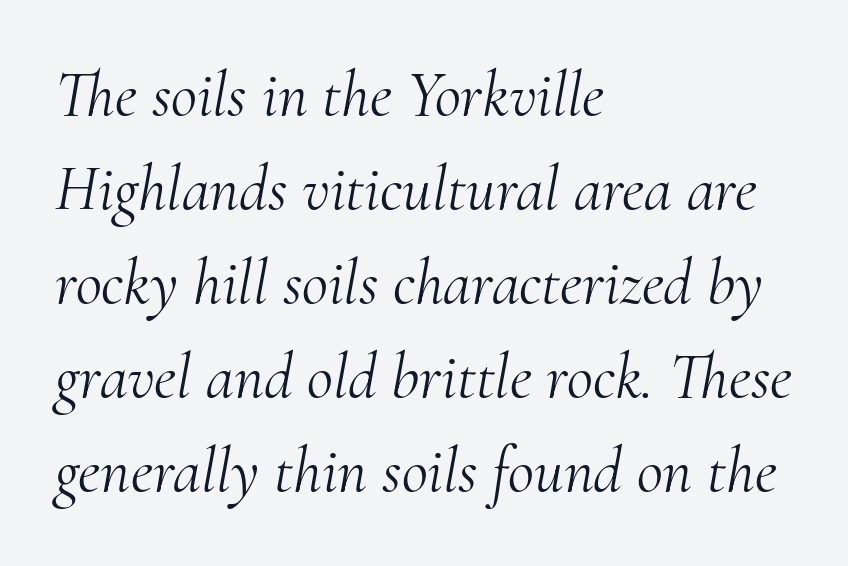
Q: Is the text bold? A: No.
Q: Is the text italic (slanted)? A: Yes, it leans right by about 10 degrees.
Q: Is the typeface a serif or a sans-serif typeface? A: Serif.
Q: Is the text underlined? A: No.
Q: How is the paragraph aligned? A: Left-aligned.
Q: Is the spacing between letters normal or unusually wide? A: Normal.
Q: Is the spacing between lines tight, normal or loose? A: Normal.
Q: Width (condensed, normal, or wide)? A: Normal.
Q: Stroke contrast? A: Medium.
Q: x-height? A: Small.
Q: Monospaced? A: No.
